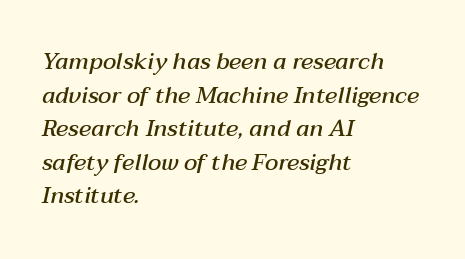
The image shows 23 px text type, italic (leaning right); set left-aligned, normal line spacing (1.46x), normal letter spacing, not underlined.
